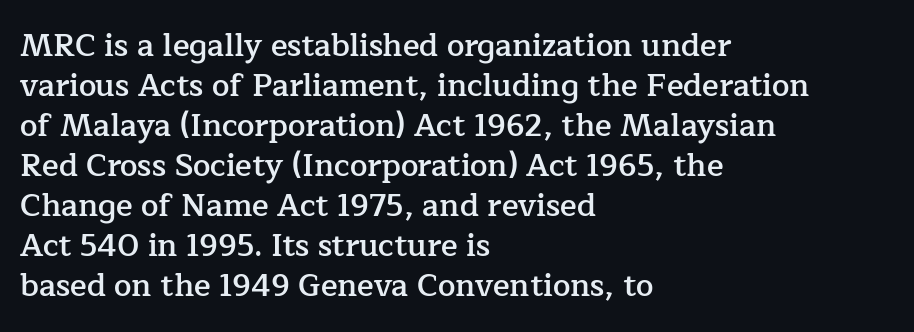
Q: Is the text bold? A: Semi-bold.
Q: Is the text italic (slanted)? A: No, it is upright.
Q: Is the typeface a serif or a sans-serif typeface? A: Serif.
Q: Is the text underlined? A: No.
Q: How is the paragraph aligned? A: Left-aligned.
Q: Is the spacing between letters normal or unusually wide? A: Normal.
Q: Is the spacing between lines tight, normal or loose? A: Normal.
Q: Width (condensed, normal, or wide)? A: Normal.
Q: Stroke contrast? A: Low.
Q: x-height? A: Medium.
Q: Monospaced? A: No.
